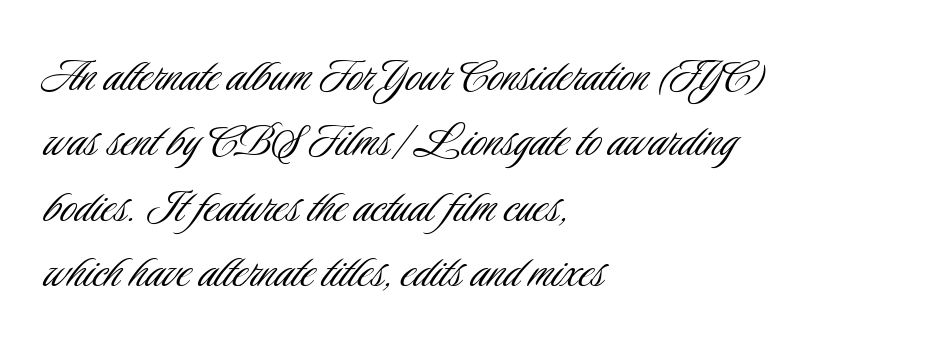
{"serif": "no", "bold": "no", "weight": "light", "width": "condensed", "stroke_contrast": "low", "x_height": "small", "monospaced": "no", "underline": "no", "align": "left", "line_spacing_ratio": 1.21, "letter_spacing": "normal", "letter_spacing_em": 0.0, "glyph_px": 54}
